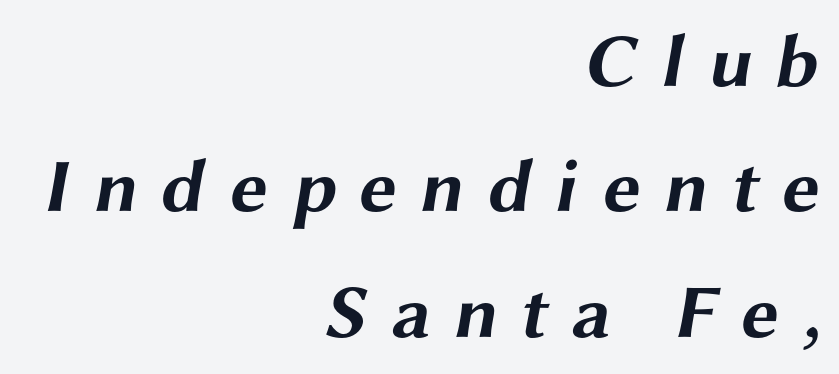
Q: Is the text bold? A: Yes.
Q: Is the typeface a serif or a sans-serif typeface? A: Sans-serif.
Q: Is the text underlined? A: No.
Q: How is the paragraph aligned? A: Right-aligned.
Q: Is the spacing between letters normal or unusually wide? A: Unusually wide.
Q: Is the spacing between lines tight, normal or loose? A: Normal.
Q: Width (condensed, normal, or wide)? A: Wide.
Q: Stroke contrast? A: Medium.
Q: x-height? A: Medium.
Q: Monospaced? A: No.
